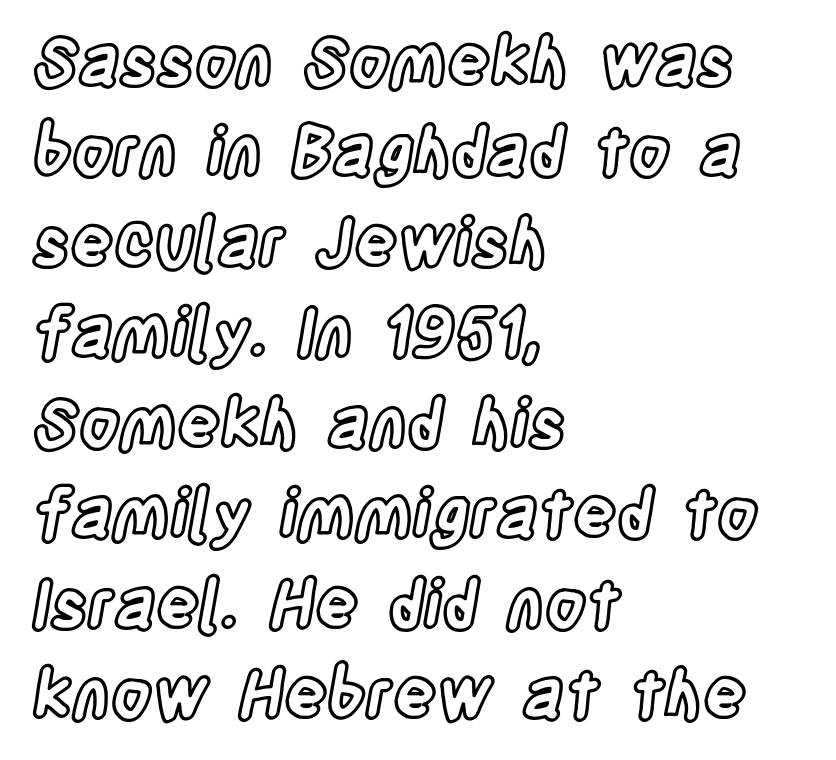
Evenly set lines give the paragraph a standard silhouette. The space beneath each line is pristine and unruled. Does extra space separate the letters? No, they use regular spacing. This sample has the flowing, uneven cadence of proportional lettering. A student would call this left alignment; a typographer would say flush left, rag right.
